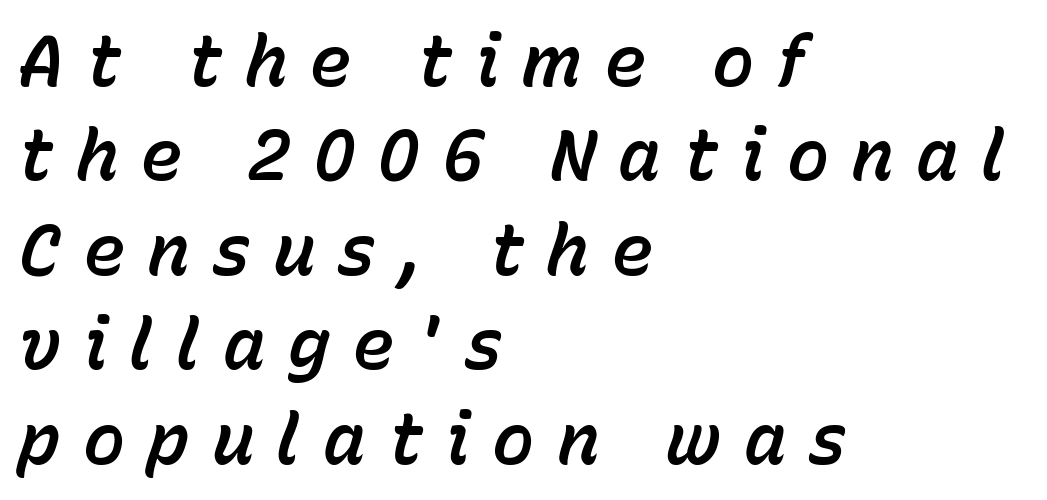
Q: Is the text italic (slanted)? A: Yes, it leans right by about 15 degrees.
Q: Is the text underlined? A: No.
Q: How is the paragraph aligned? A: Left-aligned.
Q: Is the spacing between letters normal or unusually wide? A: Unusually wide.
Q: Is the spacing between lines tight, normal or loose? A: Normal.
Q: Width (condensed, normal, or wide)? A: Normal.
Q: Stroke contrast? A: Low.
Q: x-height? A: Medium.
Q: Monospaced? A: No.
